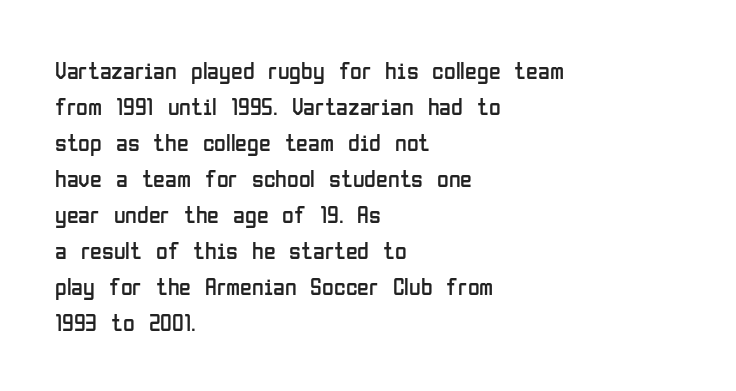
The image shows 24 px text type, upright; set left-aligned, normal line spacing (1.5x), normal letter spacing, not underlined.
